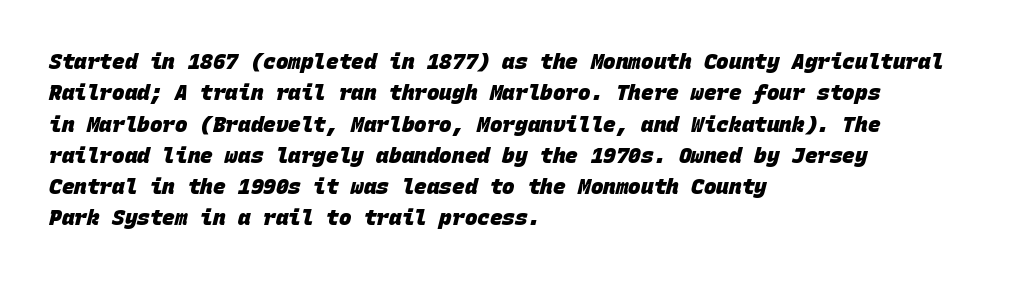
{"bold": "yes", "underline": "no", "align": "left", "line_spacing": "normal", "line_spacing_ratio": 1.49, "letter_spacing": "normal", "letter_spacing_em": 0.0, "glyph_px": 21}
